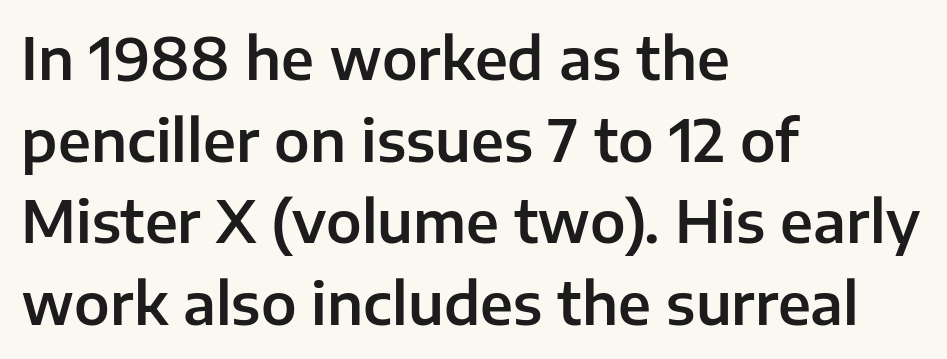
All the whitespace from short lines collects on the right. Check the space under the baseline: it is left empty. These lines were composed using upright roman letters. A typesetter would call this proportional, since set widths differ per character. Normally led — the rows are evenly, conventionally spaced.
